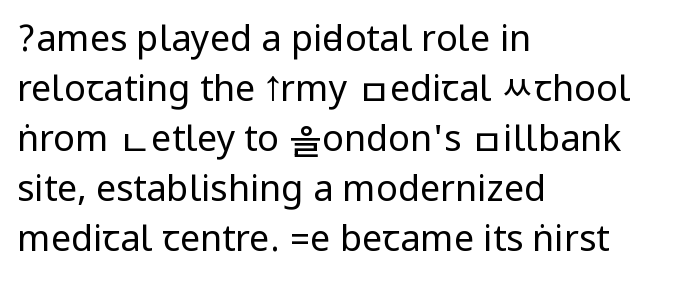
Glyph-to-glyph distance matches everyday printed text. Do the letters lean? They stand straight. Letterform terminals end flat and unadorned throughout the passage. This reads as an unemphasized weight, regular at the heaviest.
